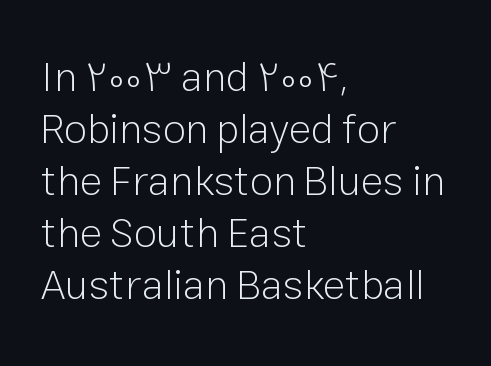
{"serif": "no", "italic": "no", "bold": "no", "weight": "light", "width": "normal", "stroke_contrast": "low", "x_height": "medium", "monospaced": "no", "underline": "no", "align": "left", "line_spacing_ratio": 1.24, "letter_spacing": "normal", "letter_spacing_em": 0.0, "glyph_px": 42}
